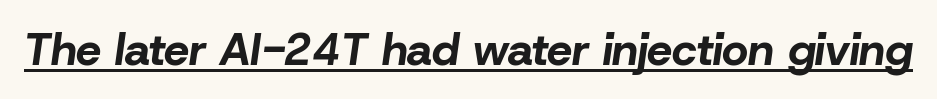
{"italic": "yes", "lean": "right", "slant_degrees": 8, "bold": "yes", "weight": "bold", "width": "normal", "stroke_contrast": "low", "x_height": "medium", "monospaced": "no", "underline": "yes", "letter_spacing": "normal", "letter_spacing_em": 0.0, "glyph_px": 45}
